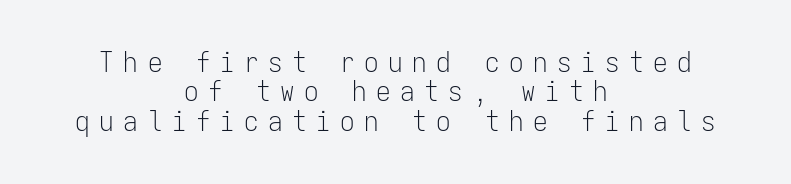
Q: Is the text bold? A: No.
Q: Is the text italic (slanted)? A: No, it is upright.
Q: Is the typeface a serif or a sans-serif typeface? A: Sans-serif.
Q: Is the text underlined? A: No.
Q: How is the paragraph aligned? A: Centered.
Q: Is the spacing between letters normal or unusually wide? A: Unusually wide.
Q: Is the spacing between lines tight, normal or loose? A: Tight.
Q: Width (condensed, normal, or wide)? A: Condensed.
Q: Stroke contrast? A: Low.
Q: x-height? A: Medium.
Q: Monospaced? A: Yes.
